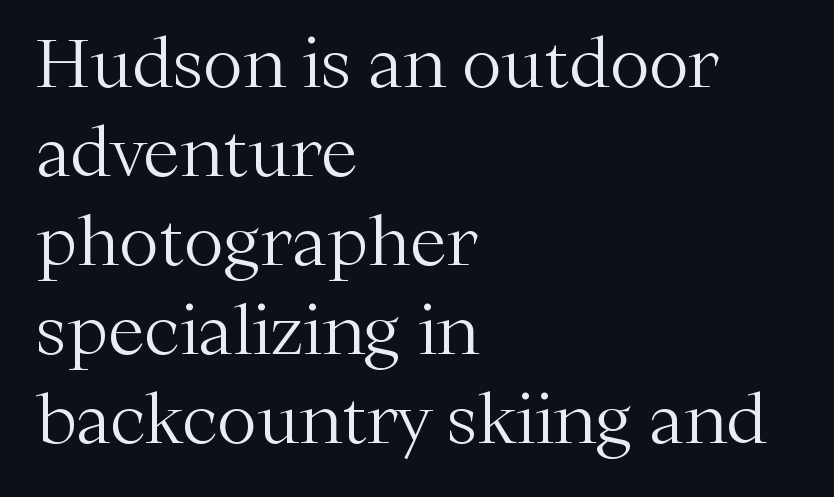
The image shows 67 px light serif type, upright; set left-aligned, normal line spacing (1.33x), normal letter spacing, not underlined; medium stroke contrast and a medium x-height.
